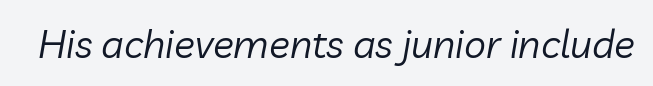
The image shows 39 px regular-weight type, italic (leaning right); set normal letter spacing, not underlined; low stroke contrast and a medium x-height.
